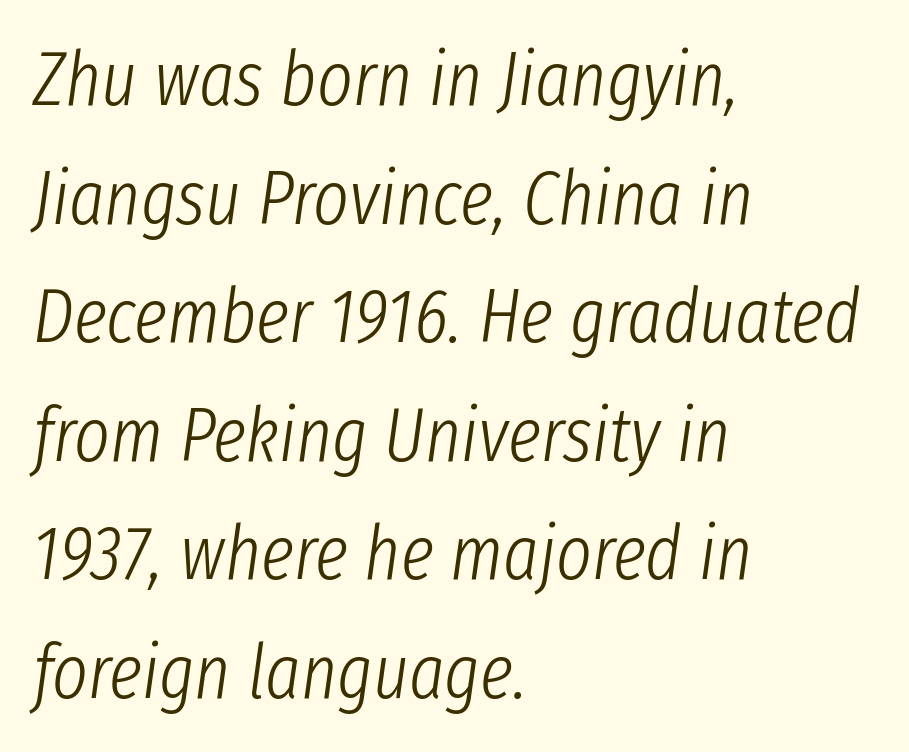
{"italic": "yes", "lean": "right", "slant_degrees": 8, "bold": "no", "weight": "light", "width": "condensed", "stroke_contrast": "low", "x_height": "medium", "monospaced": "no", "underline": "no", "align": "left", "line_spacing": "normal", "line_spacing_ratio": 1.56, "letter_spacing": "normal", "letter_spacing_em": 0.0, "glyph_px": 76}
